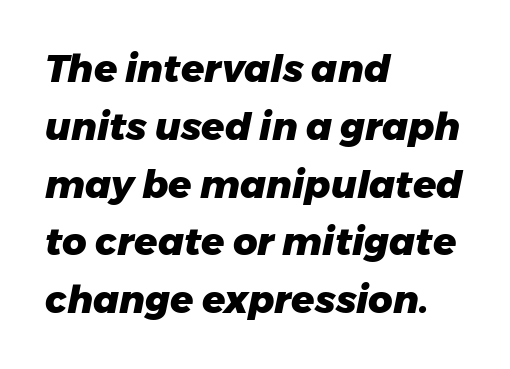
Compared with typical body copy, the letter spacing here is the same. This rendering uses left alignment, leaving the right contour irregular. Is this a fixed-width face? No — the glyphs have proportional, varying widths. Nobody drew a line under any word here.
